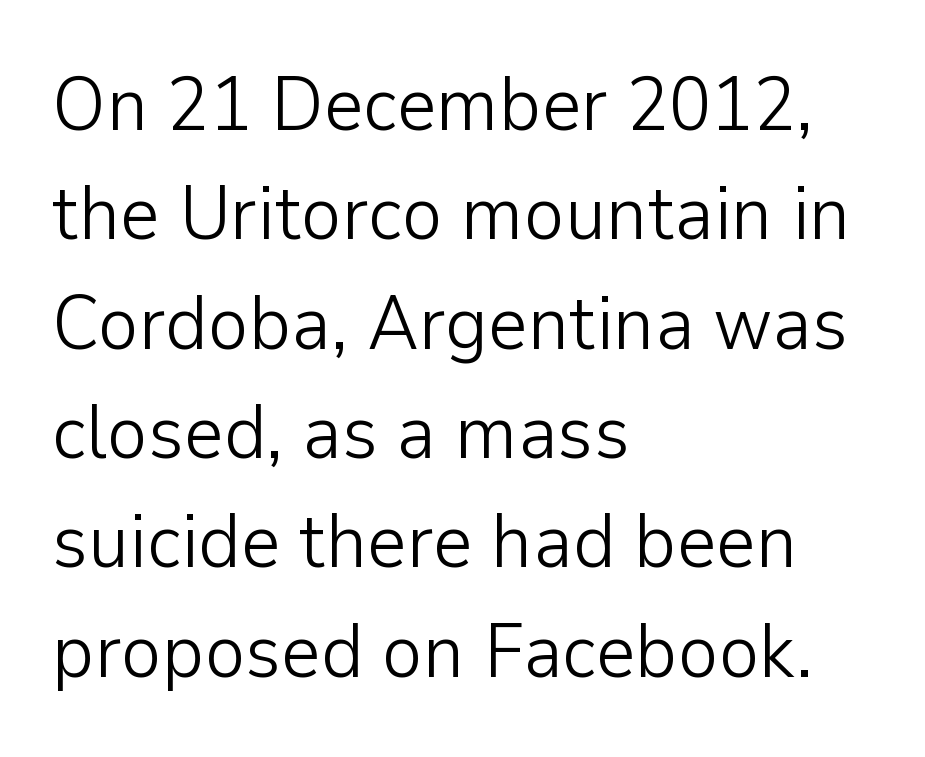
The image shows 77 px light sans-serif type, upright; set left-aligned, normal line spacing (1.42x), normal letter spacing, not underlined; low stroke contrast and a medium x-height.
